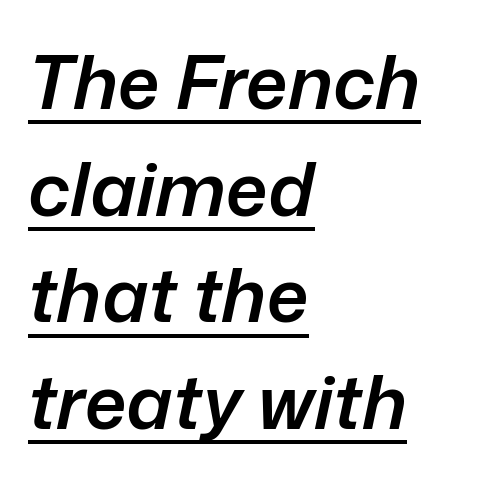
A semibold gives these letters moderate extra thickness, short of bold. Casual observation: everything's shoved over to the left. Whoever set this chose a conventional vertical rhythm. The face used here is proportionally spaced, like ordinary book or web type. Between one letter and the next there's only the usual sliver of space.
